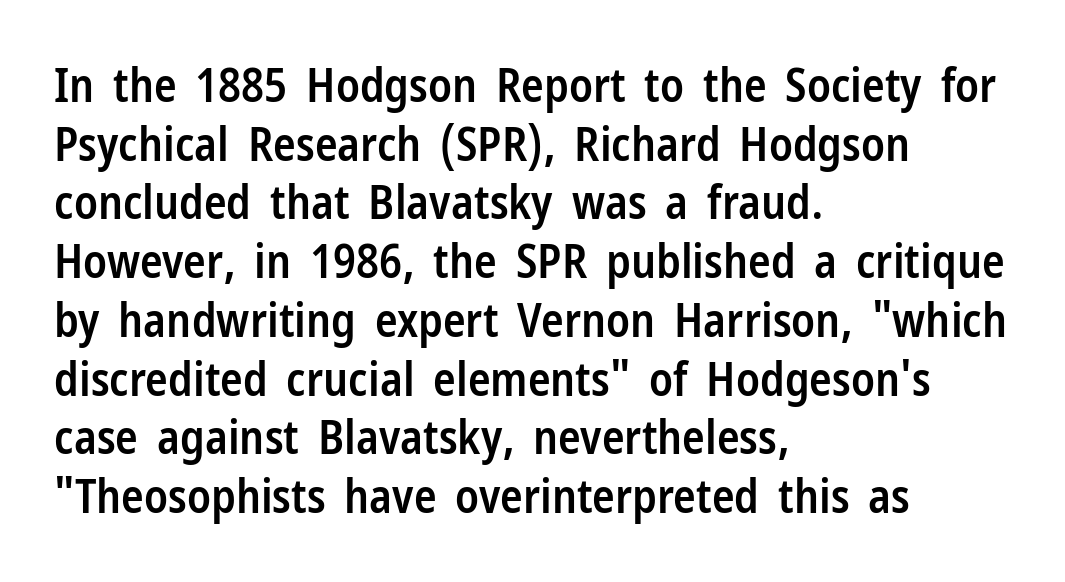
Q: Is the text bold? A: Semi-bold.
Q: Is the text italic (slanted)? A: No, it is upright.
Q: Is the typeface a serif or a sans-serif typeface? A: Sans-serif.
Q: Is the text underlined? A: No.
Q: How is the paragraph aligned? A: Left-aligned.
Q: Is the spacing between letters normal or unusually wide? A: Normal.
Q: Is the spacing between lines tight, normal or loose? A: Normal.
Q: Width (condensed, normal, or wide)? A: Condensed.
Q: Stroke contrast? A: Low.
Q: x-height? A: Medium.
Q: Monospaced? A: No.
